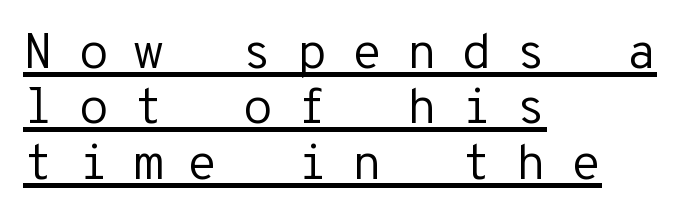
Posture: upright roman. Examine the stroke ends and you'll find no serifs. No chunkiness to these letters — they're not bold. Tracking here is generous; glyphs stand well apart from one another. Interline gaps are noticeably narrow in this sample. Visually the block forms a straight wall on the left and a jagged coastline on the right.
